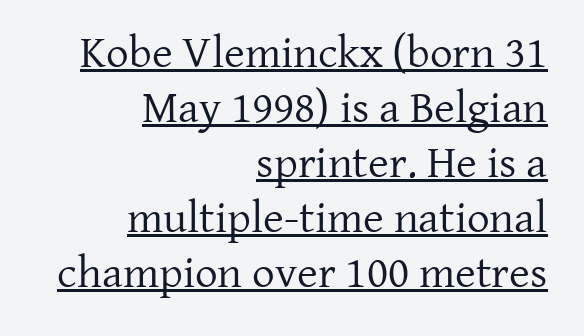
Q: Is the text bold? A: No.
Q: Is the text italic (slanted)? A: No, it is upright.
Q: Is the typeface a serif or a sans-serif typeface? A: Serif.
Q: Is the text underlined? A: Yes.
Q: How is the paragraph aligned? A: Right-aligned.
Q: Is the spacing between letters normal or unusually wide? A: Normal.
Q: Width (condensed, normal, or wide)? A: Normal.
Q: Stroke contrast? A: Low.
Q: x-height? A: Medium.
Q: Monospaced? A: No.
